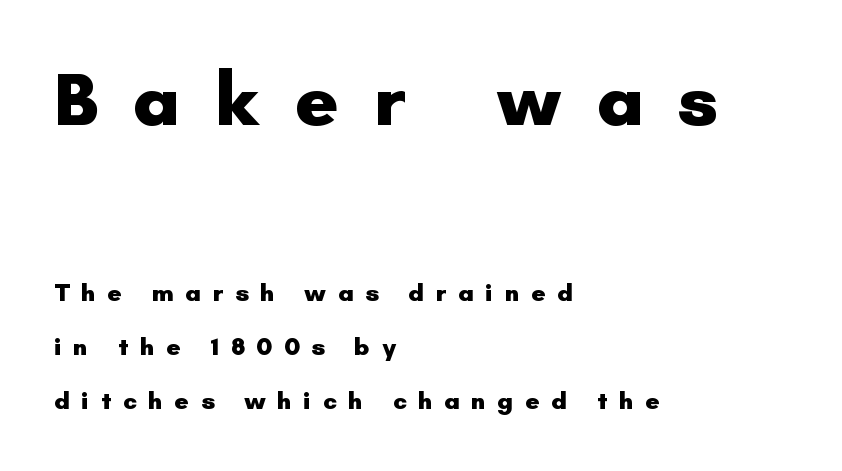
Style check: upright. Caption: bold face, heavy strokes. I'd call this a sans setting — the letters go barefoot. In CSS terms this would be text-align: left.
